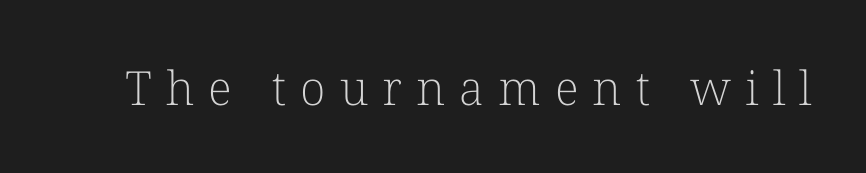
Nobody drew a line under any word here. There is plenty of visible air inserted between adjacent glyphs. A typesetter would call this proportional, since set widths differ per character. The type sits square on the baseline with zero lean.
